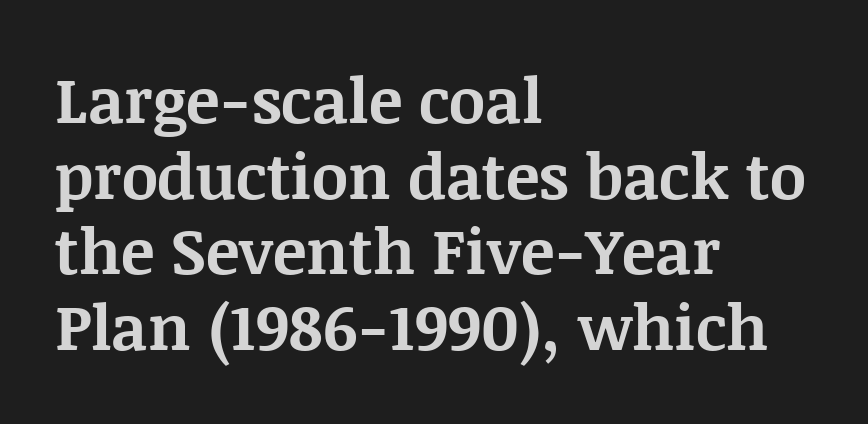
{"serif": "yes", "italic": "no", "bold": "yes", "weight": "bold", "width": "normal", "stroke_contrast": "medium", "x_height": "large", "monospaced": "no", "underline": "no", "align": "left", "line_spacing_ratio": 1.2, "letter_spacing": "normal", "letter_spacing_em": 0.0, "glyph_px": 63}
